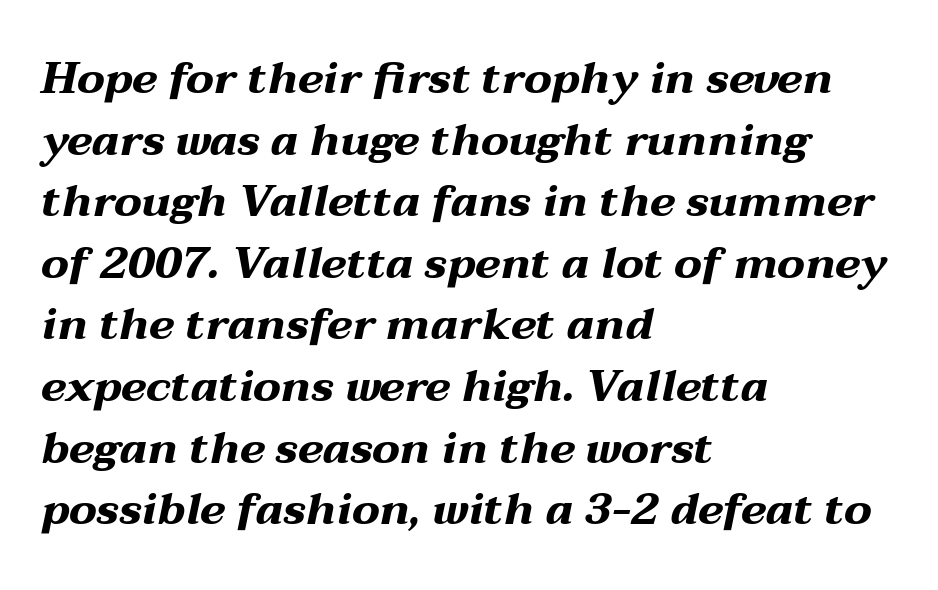
Q: Is the text bold? A: Yes.
Q: Is the text italic (slanted)? A: Yes, it leans right by about 12 degrees.
Q: Is the text underlined? A: No.
Q: How is the paragraph aligned? A: Left-aligned.
Q: Is the spacing between letters normal or unusually wide? A: Normal.
Q: Is the spacing between lines tight, normal or loose? A: Normal.
Q: Width (condensed, normal, or wide)? A: Wide.
Q: Stroke contrast? A: Medium.
Q: x-height? A: Medium.
Q: Monospaced? A: No.
